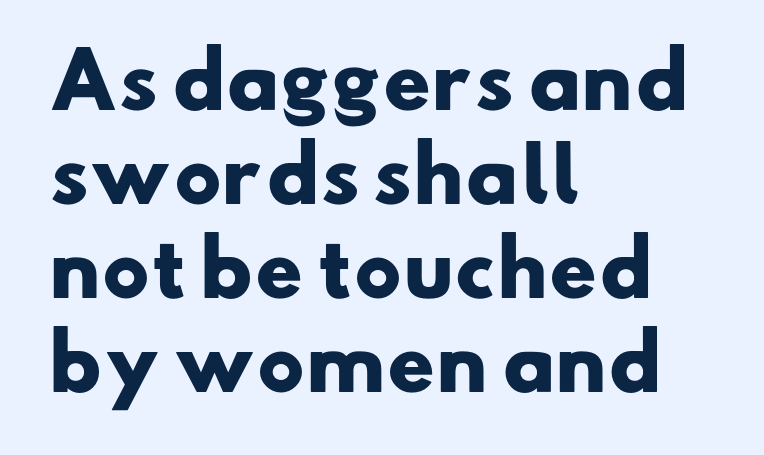
Q: Is the text bold? A: Yes.
Q: Is the typeface a serif or a sans-serif typeface? A: Sans-serif.
Q: Is the text underlined? A: No.
Q: How is the paragraph aligned? A: Left-aligned.
Q: Is the spacing between letters normal or unusually wide? A: Normal.
Q: Is the spacing between lines tight, normal or loose? A: Normal.
Q: Width (condensed, normal, or wide)? A: Wide.
Q: Stroke contrast? A: Low.
Q: x-height? A: Small.
Q: Monospaced? A: No.
